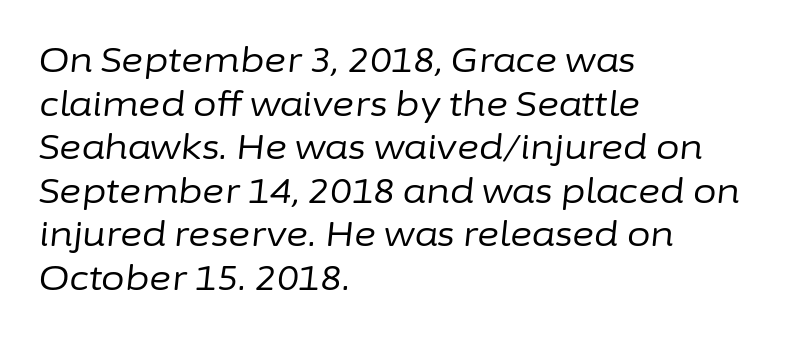
{"italic": "yes", "lean": "right", "slant_degrees": 6, "bold": "no", "weight": "regular", "width": "normal", "stroke_contrast": "low", "x_height": "medium", "monospaced": "no", "underline": "no", "align": "left", "line_spacing": "normal", "line_spacing_ratio": 1.28, "letter_spacing": "normal", "letter_spacing_em": 0.0, "glyph_px": 34}
